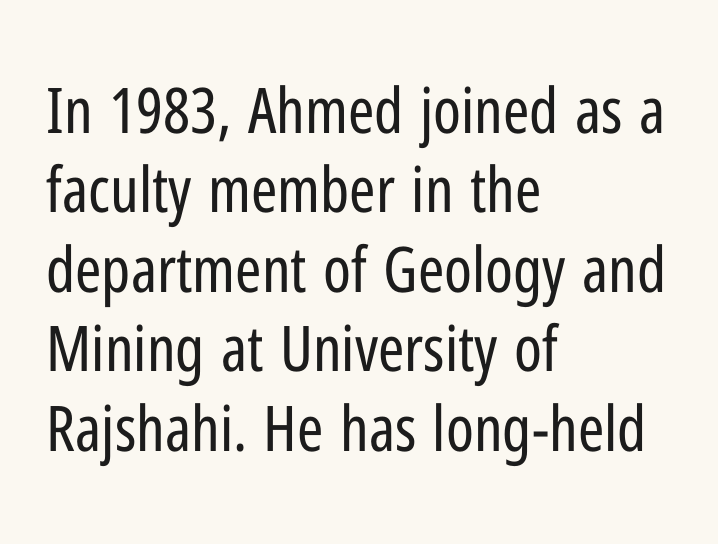
Q: Is the text bold? A: No.
Q: Is the text italic (slanted)? A: No, it is upright.
Q: Is the typeface a serif or a sans-serif typeface? A: Sans-serif.
Q: Is the text underlined? A: No.
Q: How is the paragraph aligned? A: Left-aligned.
Q: Is the spacing between letters normal or unusually wide? A: Normal.
Q: Is the spacing between lines tight, normal or loose? A: Normal.
Q: Width (condensed, normal, or wide)? A: Condensed.
Q: Stroke contrast? A: Low.
Q: x-height? A: Medium.
Q: Monospaced? A: No.
